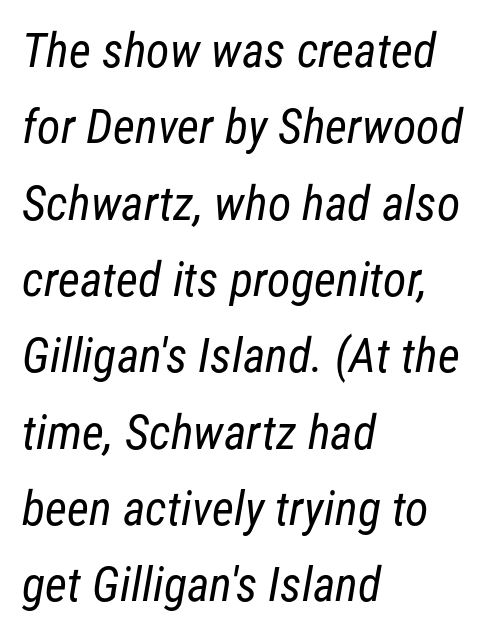
The image shows 48 px regular-weight, condensed sans-serif type; set left-aligned, normal line spacing (1.59x), normal letter spacing, not underlined; low stroke contrast and a medium x-height.
